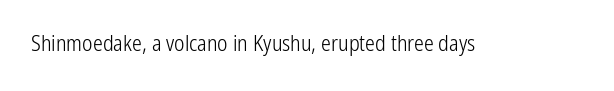
{"italic": "no", "bold": "no", "underline": "no", "letter_spacing": "normal", "letter_spacing_em": 0.0, "glyph_px": 22}
